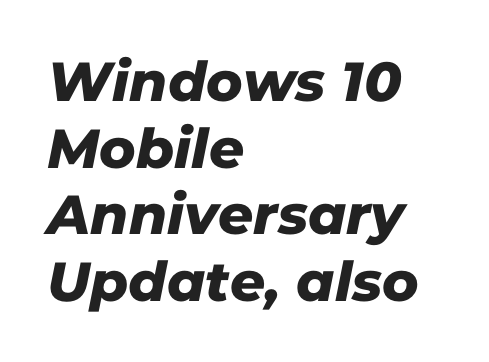
{"serif": "no", "width": "normal", "stroke_contrast": "low", "x_height": "medium", "monospaced": "no", "underline": "no", "align": "left", "line_spacing_ratio": 1.21, "letter_spacing": "normal", "letter_spacing_em": 0.0, "glyph_px": 55}
